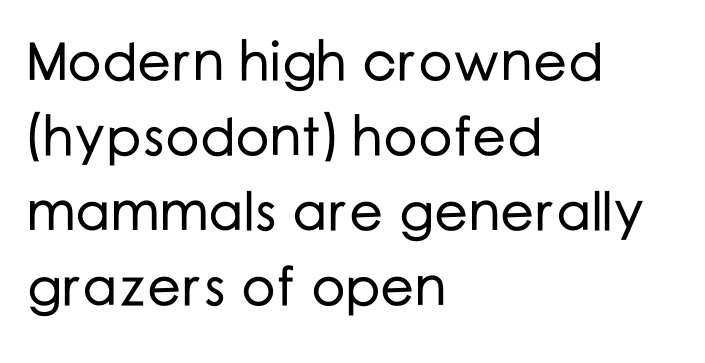
Q: Is the text italic (slanted)? A: No, it is upright.
Q: Is the typeface a serif or a sans-serif typeface? A: Sans-serif.
Q: Is the text underlined? A: No.
Q: How is the paragraph aligned? A: Left-aligned.
Q: Is the spacing between letters normal or unusually wide? A: Normal.
Q: Is the spacing between lines tight, normal or loose? A: Normal.
Q: Width (condensed, normal, or wide)? A: Normal.
Q: Stroke contrast? A: Low.
Q: x-height? A: Medium.
Q: Monospaced? A: No.
